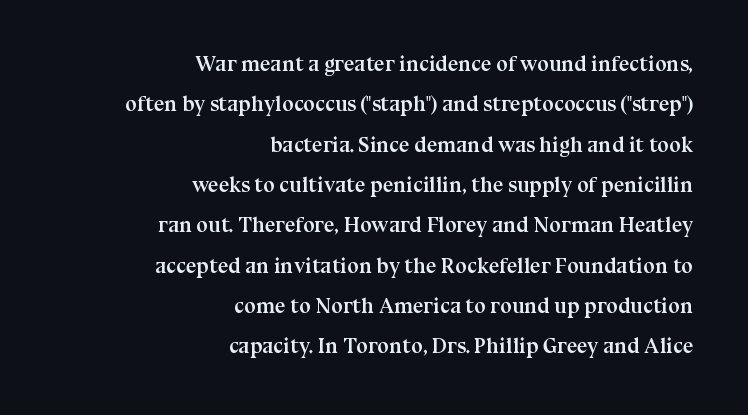
{"italic": "no", "bold": "yes", "underline": "no", "align": "right", "line_spacing": "loose", "line_spacing_ratio": 1.92, "letter_spacing": "normal", "letter_spacing_em": 0.0, "glyph_px": 21}
